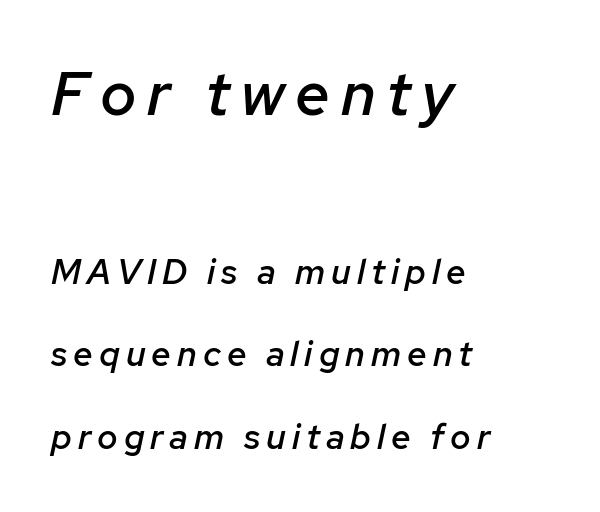
The image shows 62 px semibold type, italic (leaning right); set left-aligned, loose line spacing (2.37x), not underlined; the first (top) block is 1.77x larger; low stroke contrast and a medium x-height.
